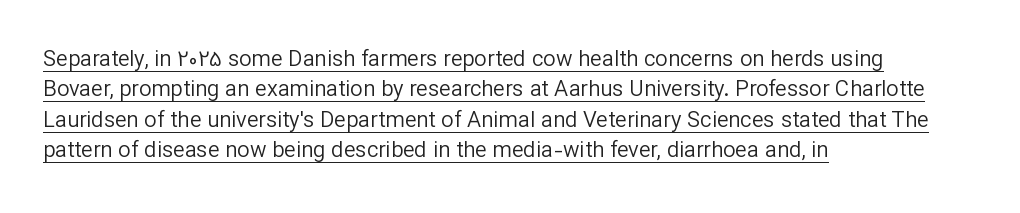
Q: Is the text bold? A: No.
Q: Is the text italic (slanted)? A: No, it is upright.
Q: Is the text underlined? A: Yes.
Q: How is the paragraph aligned? A: Left-aligned.
Q: Is the spacing between letters normal or unusually wide? A: Normal.
Q: Is the spacing between lines tight, normal or loose? A: Normal.
